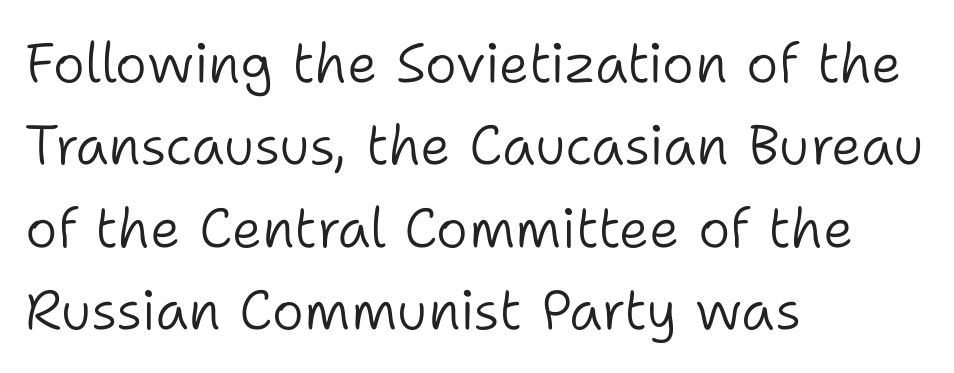
{"serif": "no", "italic": "no", "bold": "no", "weight": "light", "width": "normal", "stroke_contrast": "low", "x_height": "medium", "monospaced": "no", "underline": "no", "align": "left", "line_spacing": "normal", "line_spacing_ratio": 1.5, "letter_spacing": "normal", "letter_spacing_em": 0.0, "glyph_px": 55}
